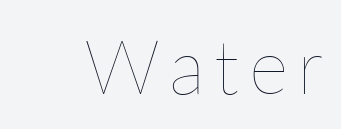
A clean baseline with only descenders dipping below it. A roman cut, with each character standing at attention. Do the characters align in a grid? No, the font is proportional. The face looks like a standard text weight, possibly lighter.
